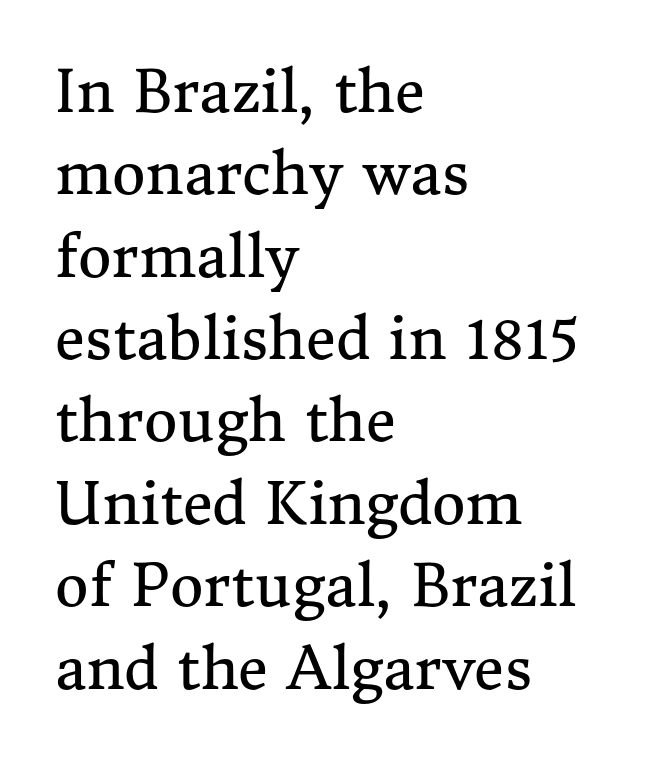
Q: Is the text bold? A: No.
Q: Is the text italic (slanted)? A: No, it is upright.
Q: Is the typeface a serif or a sans-serif typeface? A: Serif.
Q: Is the text underlined? A: No.
Q: How is the paragraph aligned? A: Left-aligned.
Q: Is the spacing between letters normal or unusually wide? A: Normal.
Q: Is the spacing between lines tight, normal or loose? A: Normal.
Q: Width (condensed, normal, or wide)? A: Normal.
Q: Stroke contrast? A: Medium.
Q: x-height? A: Medium.
Q: Monospaced? A: No.
